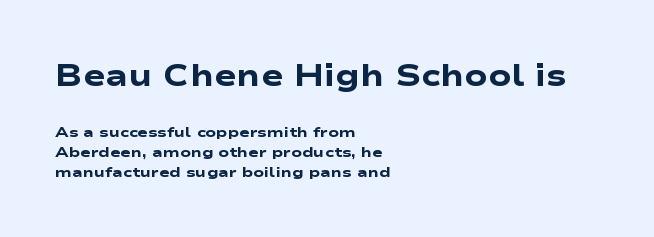
The image shows 30 px heavy, wide sans-serif type; set left-aligned, normal line spacing (1.43x), normal letter spacing, not underlined; the first (top) block is 2.14x larger; low stroke contrast and a medium x-height.
